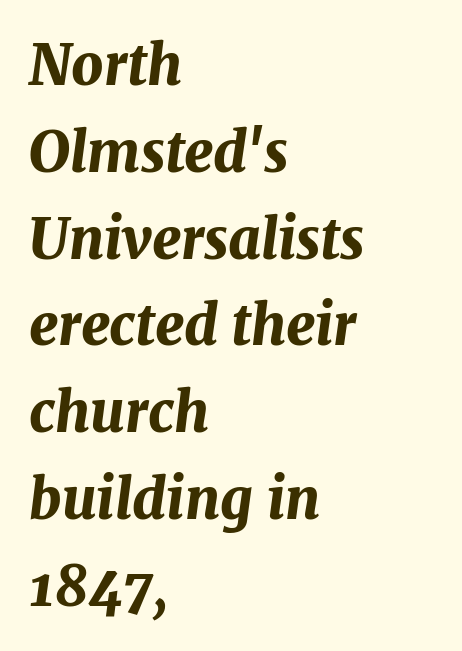
{"italic": "yes", "lean": "right", "slant_degrees": 7, "bold": "yes", "weight": "bold", "width": "normal", "stroke_contrast": "medium", "x_height": "medium", "monospaced": "no", "underline": "no", "align": "left", "line_spacing": "normal", "line_spacing_ratio": 1.55, "letter_spacing": "normal", "letter_spacing_em": 0.0, "glyph_px": 56}
